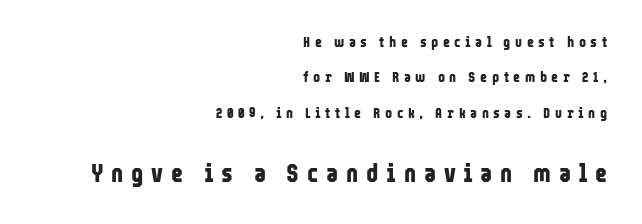
One-word summary of the alignment: right. Of the two passages, the one underneath uses the larger point size. The face used here has the dense, thick strokes of a bold. In terms of leading, this rendering errs on the spacious side. The letters are spread apart with noticeably loose tracking. Has an underline been added? It has not.
